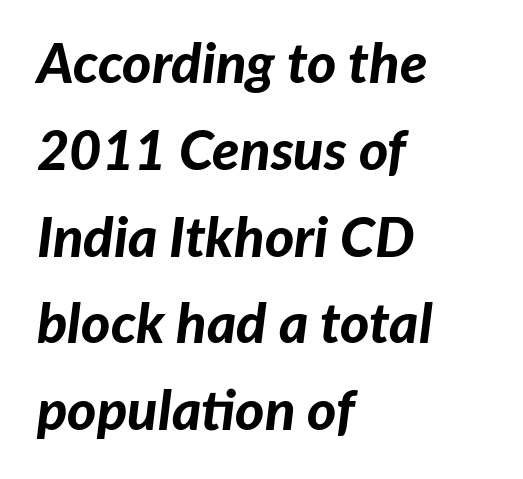
The image shows 56 px bold type, italic (leaning right); set left-aligned, normal line spacing (1.55x), normal letter spacing, not underlined; low stroke contrast and a medium x-height.
